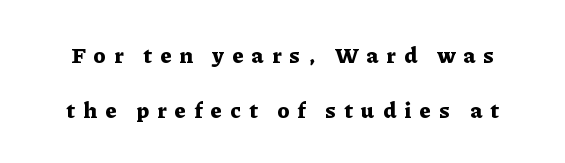
Q: Is the text bold? A: Yes.
Q: Is the text italic (slanted)? A: No, it is upright.
Q: Is the text underlined? A: No.
Q: Is the spacing between letters normal or unusually wide? A: Unusually wide.
Q: Is the spacing between lines tight, normal or loose? A: Loose.
